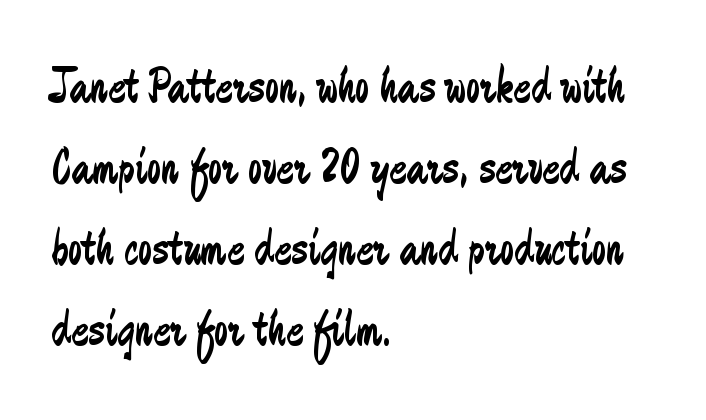
The image shows 51 px regular-weight, condensed sans-serif type; set left-aligned, normal line spacing (1.59x), normal letter spacing, not underlined; low stroke contrast and a small x-height.
